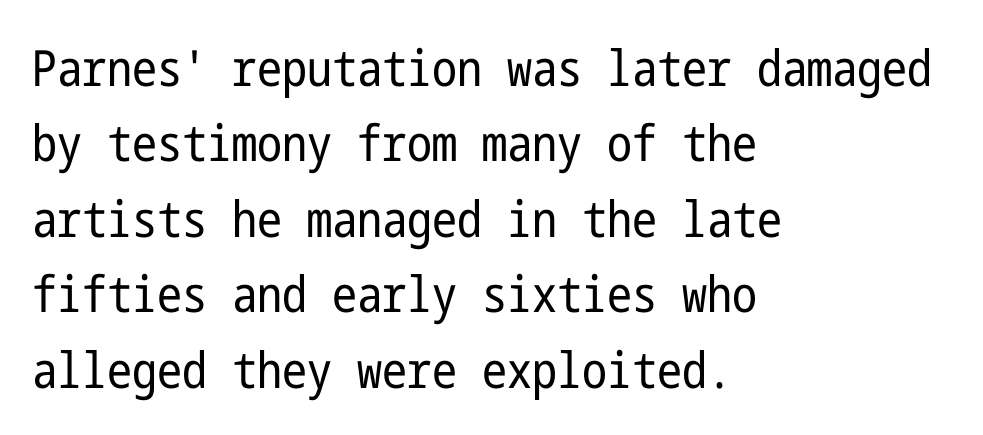
Q: Is the text bold? A: No.
Q: Is the text italic (slanted)? A: No, it is upright.
Q: Is the typeface a serif or a sans-serif typeface? A: Sans-serif.
Q: Is the text underlined? A: No.
Q: How is the paragraph aligned? A: Left-aligned.
Q: Is the spacing between letters normal or unusually wide? A: Normal.
Q: Is the spacing between lines tight, normal or loose? A: Normal.
Q: Width (condensed, normal, or wide)? A: Condensed.
Q: Stroke contrast? A: Low.
Q: x-height? A: Medium.
